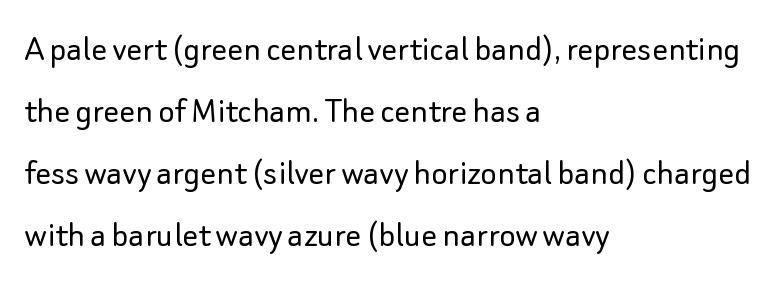
{"serif": "no", "italic": "no", "bold": "no", "weight": "light", "width": "normal", "stroke_contrast": "low", "x_height": "small", "monospaced": "no", "underline": "no", "align": "left", "line_spacing": "normal", "line_spacing_ratio": 1.59, "letter_spacing": "normal", "letter_spacing_em": 0.0, "glyph_px": 39}
